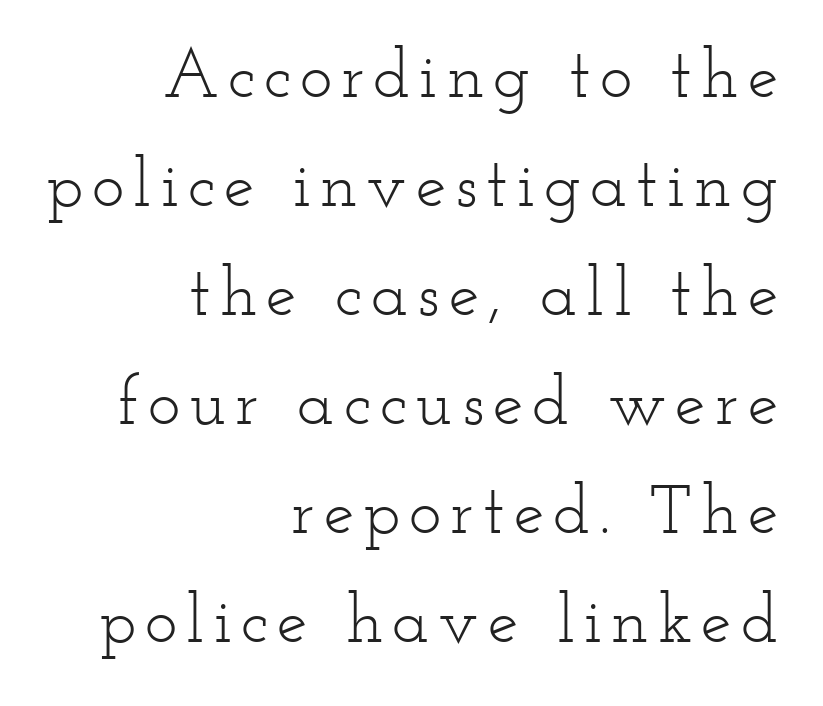
The image shows 69 px light, wide serif type, upright; set right-aligned, normal line spacing (1.58x), not underlined; low stroke contrast and a small x-height.
